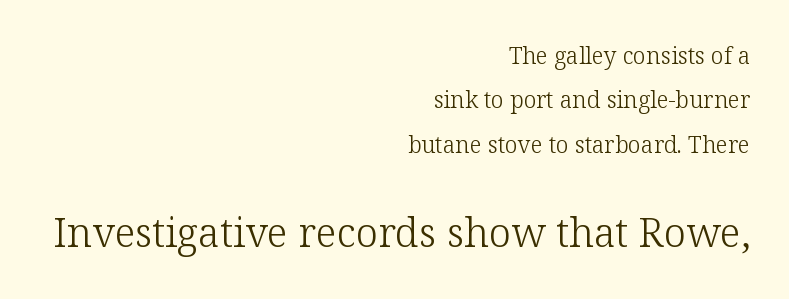
Every row of glyphs terminates at an identical x-position on the right. The space beneath each line is pristine and unruled. The letters sit at their default tracking, neither squeezed nor spread. Compared with a typical body face, this is equally light or lighter still. The passage shown is typeset with a serif family. The more generous point size was reserved for the lower chunk.
